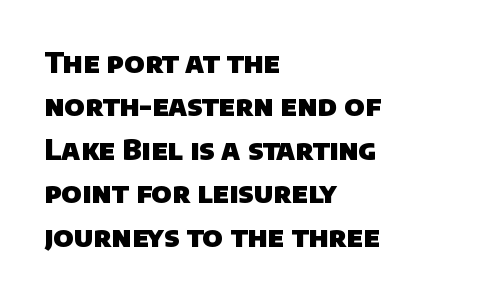
The image shows 28 px heavy sans-serif type; set left-aligned, normal line spacing (1.55x), normal letter spacing, not underlined; low stroke contrast and a large x-height.
